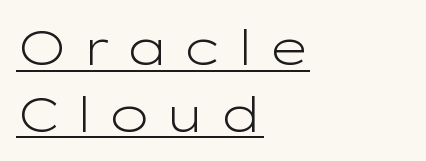
A rule runs beneath these lines of type. Whoever set this chose a conventional vertical rhythm. A quiet, ordinary-to-light weight characterises the typeface. A sans-serif font was chosen for this passage. This sample uses expanded letter spacing, leaving extra air between glyphs. The typography opts for an upright posture over an oblique one.
